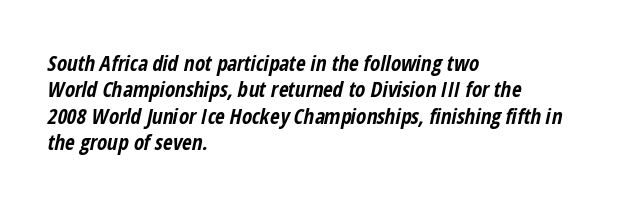
Q: Is the text bold? A: Yes.
Q: Is the text italic (slanted)? A: Yes, it leans right by about 12 degrees.
Q: Is the text underlined? A: No.
Q: How is the paragraph aligned? A: Left-aligned.
Q: Is the spacing between letters normal or unusually wide? A: Normal.
Q: Is the spacing between lines tight, normal or loose? A: Normal.
